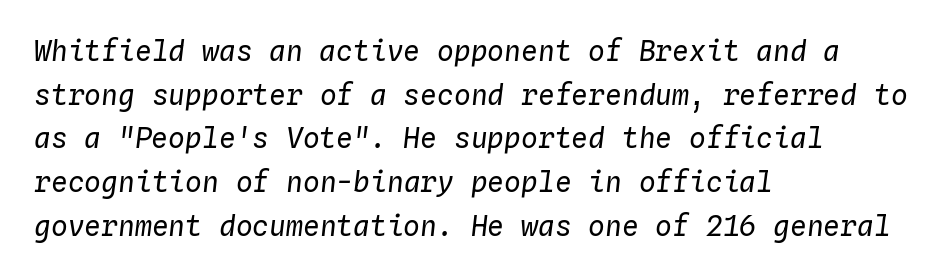
The image shows 28 px regular-weight type, italic (leaning right), monospaced; set left-aligned, normal line spacing (1.56x), normal letter spacing, not underlined; low stroke contrast and a medium x-height.
